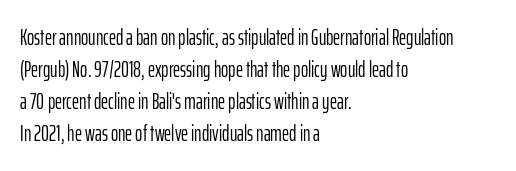
The image shows 22 px text type, upright; set left-aligned, normal line spacing (1.45x), normal letter spacing, not underlined.
